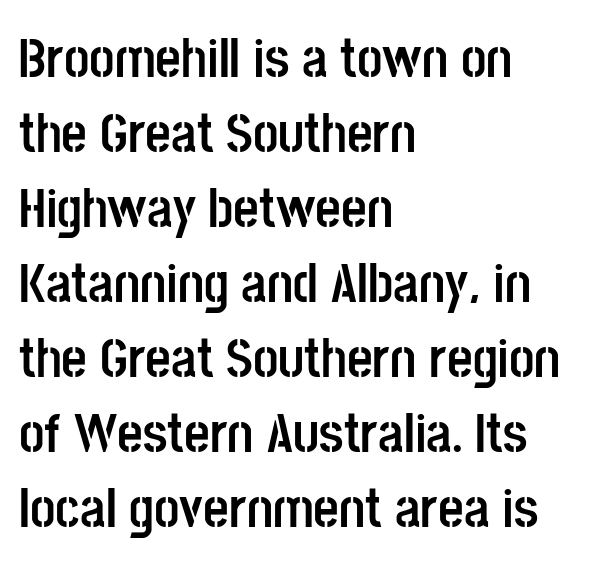
{"serif": "no", "italic": "no", "bold": "yes", "weight": "semibold", "width": "condensed", "stroke_contrast": "low", "x_height": "large", "monospaced": "no", "underline": "no", "align": "left", "line_spacing": "normal", "line_spacing_ratio": 1.34, "letter_spacing": "normal", "letter_spacing_em": 0.0, "glyph_px": 56}
